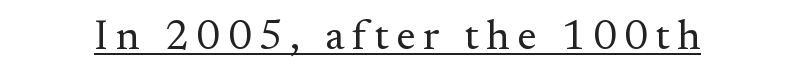
Posture: straight, roman, zero tilt. The face used here appears with an underline applied. Heaviness? Minimal to ordinary, like unemphasized prose. Type style note: has serifs. You could not count columns in this text — the font is proportionally spaced.
